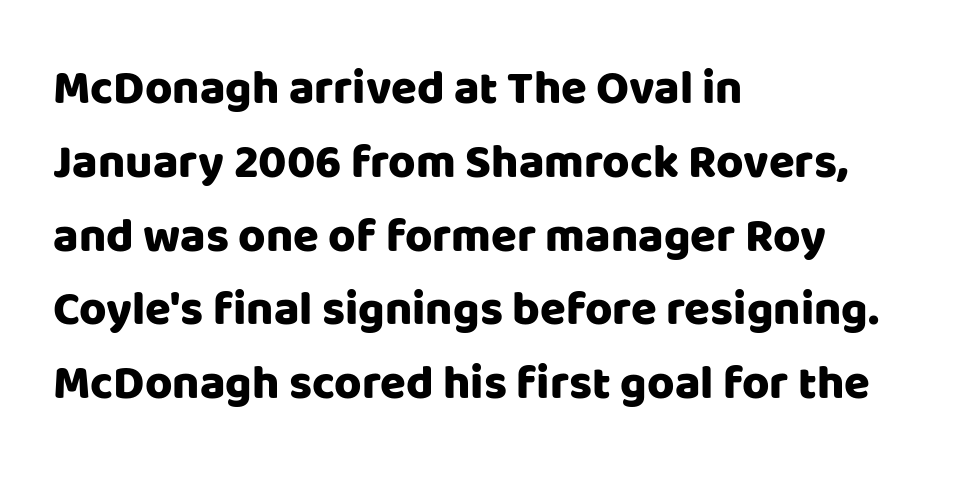
{"serif": "no", "italic": "no", "width": "normal", "stroke_contrast": "low", "x_height": "large", "monospaced": "no", "underline": "no", "align": "left", "line_spacing": "normal", "line_spacing_ratio": 1.57, "letter_spacing": "normal", "letter_spacing_em": 0.0, "glyph_px": 47}
